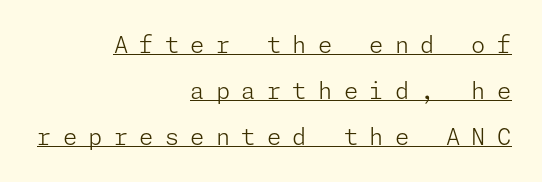
Q: Is the text bold? A: No.
Q: Is the text italic (slanted)? A: No, it is upright.
Q: Is the text underlined? A: Yes.
Q: How is the paragraph aligned? A: Right-aligned.
Q: Is the spacing between letters normal or unusually wide? A: Unusually wide.
Q: Is the spacing between lines tight, normal or loose? A: Loose.
